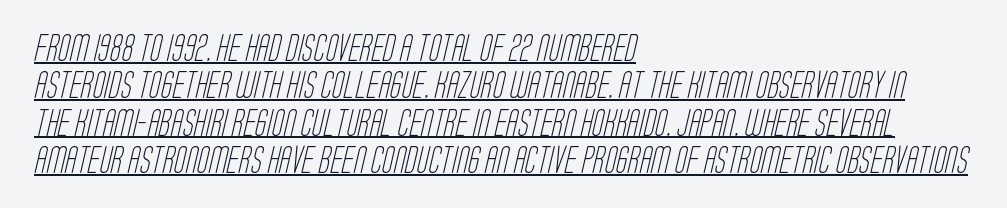
The image shows 27 px text type; set left-aligned, normal line spacing (1.38x), normal letter spacing, underlined.
